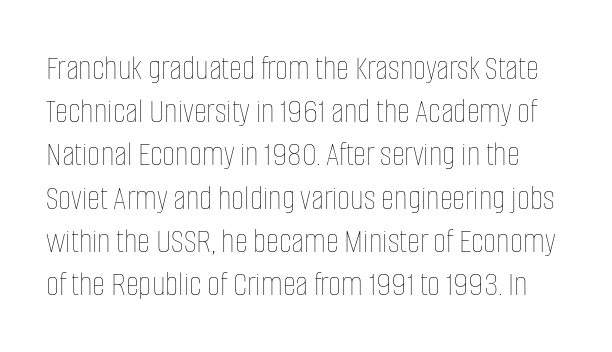
The image shows 36 px thin, condensed type, upright; set line spacing 1.2x, normal letter spacing, not underlined; low stroke contrast and a large x-height.
